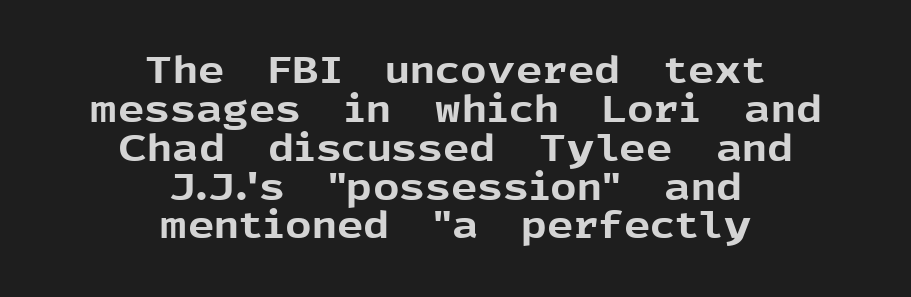
The image shows 37 px bold sans-serif type, upright; set centered, tight line spacing (1.05x), normal letter spacing, not underlined; a medium x-height.
